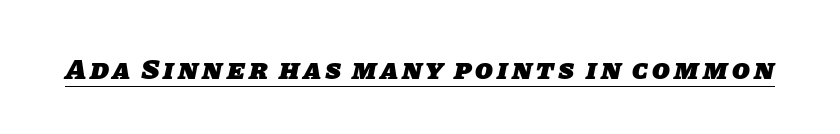
{"bold": "yes", "weight": "heavy", "width": "normal", "stroke_contrast": "low", "x_height": "large", "monospaced": "no", "underline": "yes", "glyph_px": 29}
